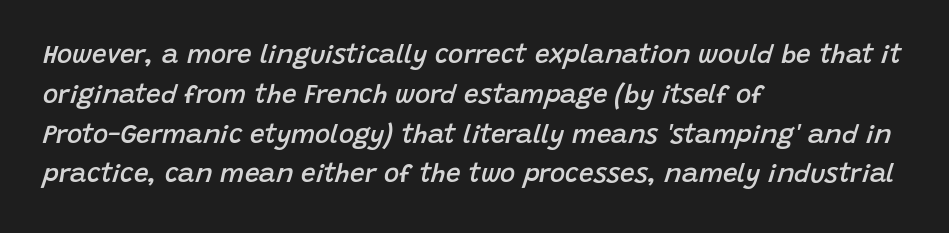
{"italic": "yes", "lean": "right", "slant_degrees": 15, "bold": "semi", "underline": "no", "align": "left", "line_spacing": "normal", "line_spacing_ratio": 1.53, "letter_spacing": "normal", "letter_spacing_em": 0.0, "glyph_px": 26}
